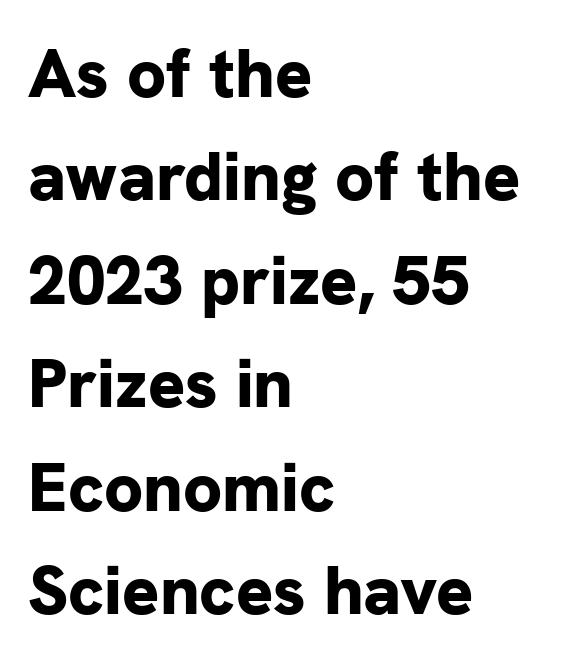
{"serif": "no", "italic": "no", "bold": "yes", "weight": "bold", "width": "normal", "stroke_contrast": "low", "x_height": "medium", "monospaced": "no", "underline": "no", "align": "left", "line_spacing": "normal", "line_spacing_ratio": 1.5, "letter_spacing": "normal", "letter_spacing_em": 0.0, "glyph_px": 69}
